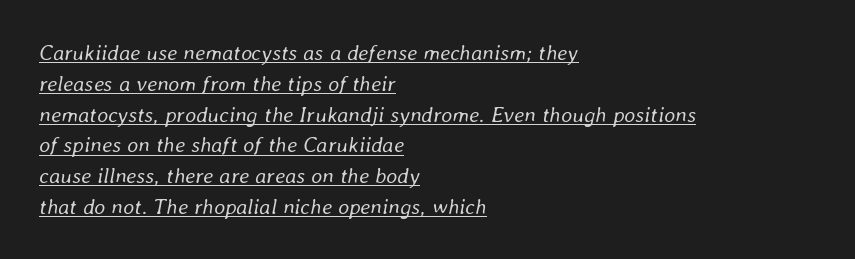
{"italic": "yes", "lean": "right", "slant_degrees": 8, "bold": "no", "underline": "yes", "align": "left", "line_spacing": "normal", "line_spacing_ratio": 1.4, "letter_spacing": "normal", "letter_spacing_em": 0.0, "glyph_px": 22}
